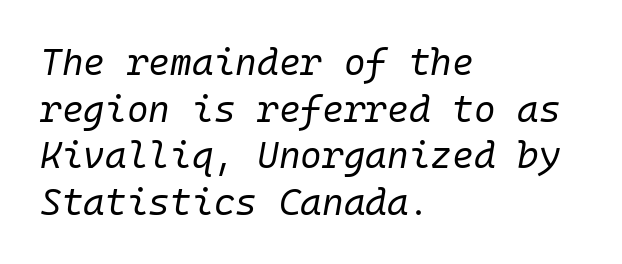
The image shows 37 px regular-weight type, italic (leaning right), monospaced; set left-aligned, normal line spacing (1.26x), normal letter spacing, not underlined; low stroke contrast and a medium x-height.
